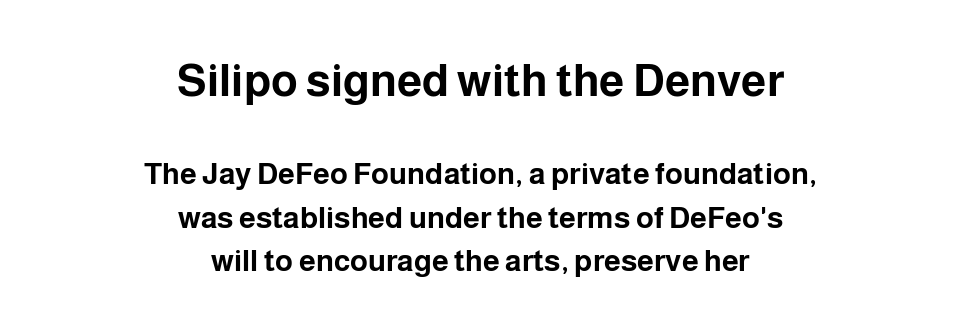
Q: Is the text bold? A: Yes.
Q: Is the text italic (slanted)? A: No, it is upright.
Q: Is the typeface a serif or a sans-serif typeface? A: Sans-serif.
Q: Is the text underlined? A: No.
Q: How is the paragraph aligned? A: Centered.
Q: Is the spacing between letters normal or unusually wide? A: Normal.
Q: Is the spacing between lines tight, normal or loose? A: Normal.
Q: Which block of text is set in a larger size, the first (top) or the second (bottom)? A: The first (top) one.
Q: Width (condensed, normal, or wide)? A: Normal.
Q: Stroke contrast? A: Low.
Q: x-height? A: Medium.
Q: Monospaced? A: No.
